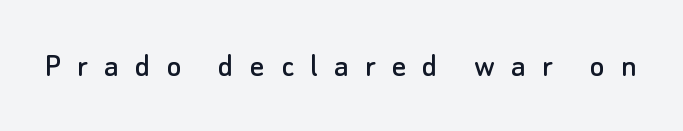
Descender tails drop into unmarked territory. Do the characters align in a grid? No, the font is proportional. The gaps between neighbouring characters are conspicuously large. Look at the bottom of the vertical strokes: they stop flat, with no serifs.
